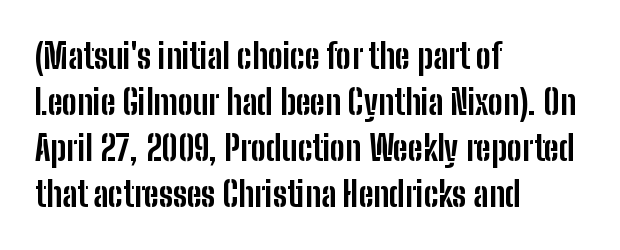
A typesetter would mark this as roman, not italic. This rendering features lettering with no underline. Regarding leading, the lines here are spaced in the standard way. Check where the strokes stop: nothing finishes them off — pure sans.
